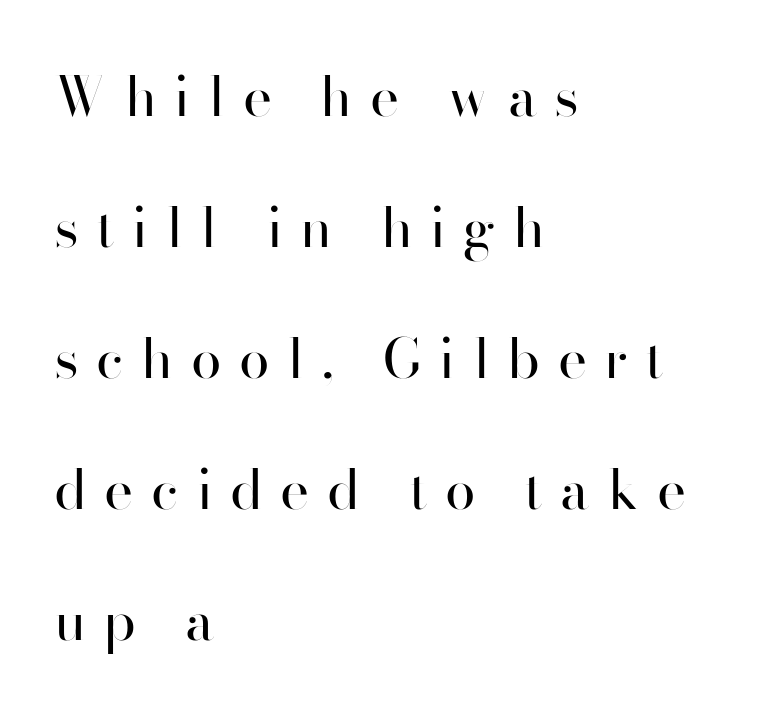
Q: Is the text bold? A: No.
Q: Is the text italic (slanted)? A: No, it is upright.
Q: Is the typeface a serif or a sans-serif typeface? A: Sans-serif.
Q: Is the text underlined? A: No.
Q: How is the paragraph aligned? A: Left-aligned.
Q: Is the spacing between letters normal or unusually wide? A: Unusually wide.
Q: Is the spacing between lines tight, normal or loose? A: Loose.
Q: Width (condensed, normal, or wide)? A: Normal.
Q: Stroke contrast? A: High.
Q: x-height? A: Small.
Q: Monospaced? A: No.
